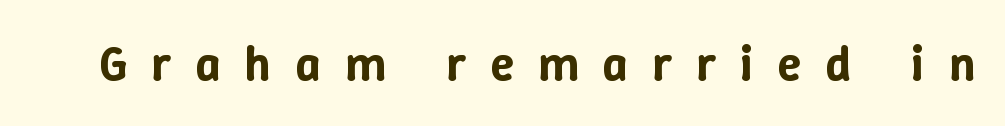
Decoration check: the copy has no underline. Note the varied advance widths — an 'i' is clearly narrower than an 'm'. Vertical strokes here are truly vertical. Here the glyphs are tracked loosely, breaking word shapes into spaced letters.
